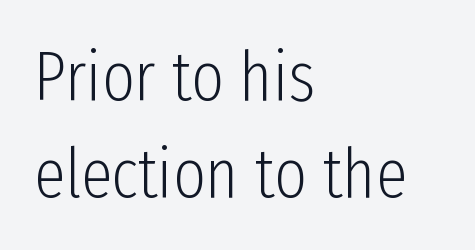
Rule under the text: the space is simply empty. Letters have the restrained weight of plain body copy at most. Character widths vary here, with narrow letters taking less room than wide ones. The rendering uses a moderate line-height, typical for paragraphs. Students, note that the glyphs here touch the page at normal intervals. If you drew a ruler down the left edge, every line would touch it.
